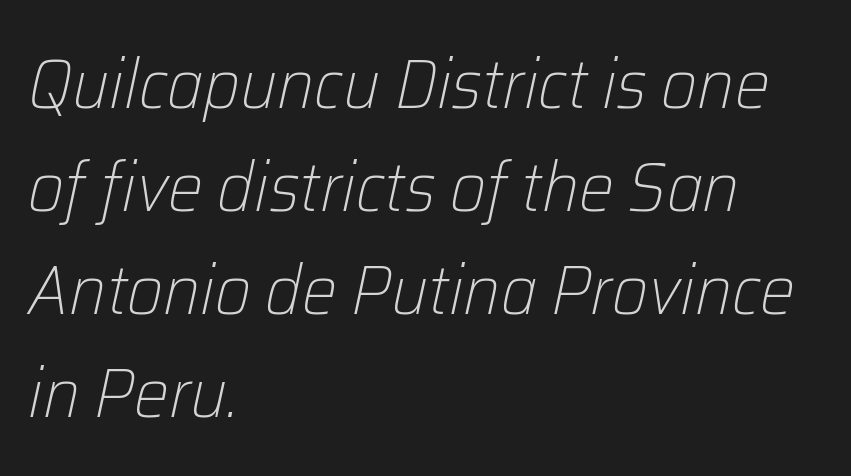
{"italic": "yes", "lean": "right", "slant_degrees": 12, "bold": "no", "weight": "light", "width": "normal", "stroke_contrast": "low", "x_height": "medium", "monospaced": "no", "underline": "no", "align": "left", "line_spacing": "normal", "line_spacing_ratio": 1.47, "letter_spacing": "normal", "letter_spacing_em": 0.0, "glyph_px": 70}
